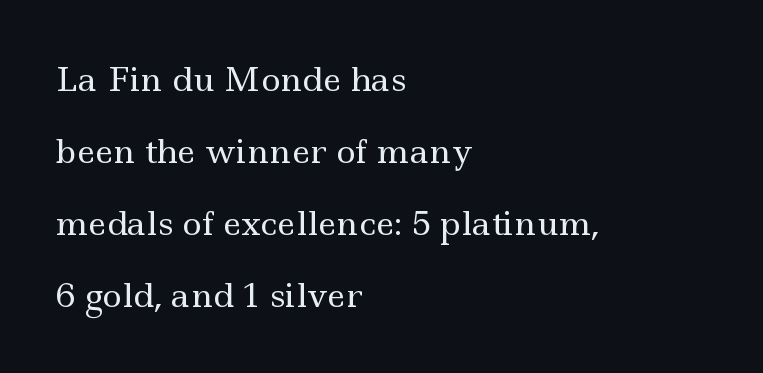
The image shows 33 px regular-weight, wide serif type, upright; set left-aligned, loose line spacing (2.18x), normal letter spacing, not underlined; a small x-height.
